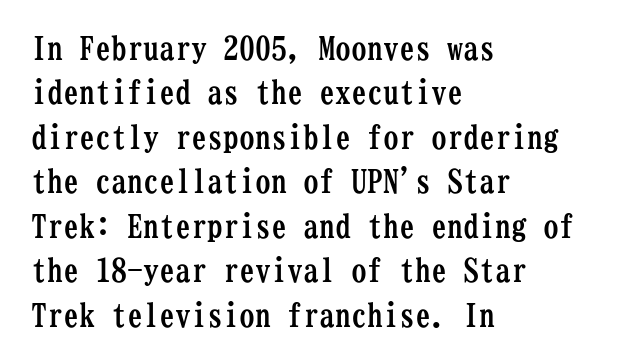
Summary of weight: heavy, a full bold. Nothing unusual about the tracking: characters are spaced as the font intends. The rag falls on the right side of this text block. Here the designer chose a console-style face with uniform glyph widths. This block has exactly the height ordinary leading produces. Does the lettering tilt? It doesn't — this is upright.
